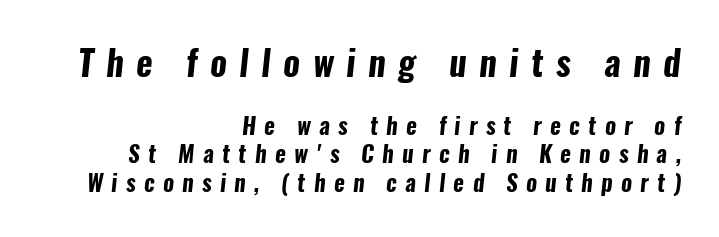
{"serif": "no", "bold": "yes", "weight": "bold", "width": "condensed", "stroke_contrast": "low", "x_height": "medium", "monospaced": "no", "underline": "no", "align": "right", "line_spacing_ratio": 1.23, "letter_spacing": "wide", "letter_spacing_em": 0.36, "larger_block": "first", "size_ratio": 1.52, "glyph_px": 35}
